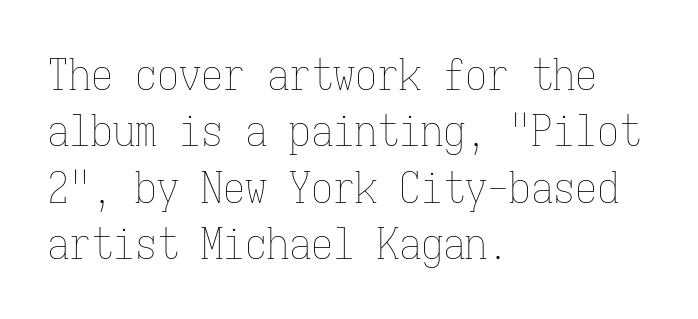
This sample uses an upright cut, with every glyph sitting square on the baseline. Nothing unusual about the tracking: characters are spaced as the font intends. The typesetter chose a ragged-right arrangement here. Notice how descenders clear the ascenders below comfortably — that's standard leading.
